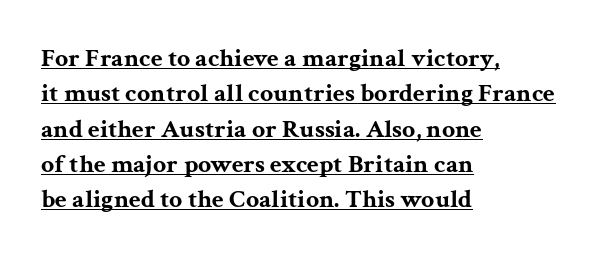
{"italic": "no", "bold": "yes", "underline": "yes", "align": "left", "line_spacing": "normal", "line_spacing_ratio": 1.36, "letter_spacing": "normal", "letter_spacing_em": 0.0, "glyph_px": 26}
